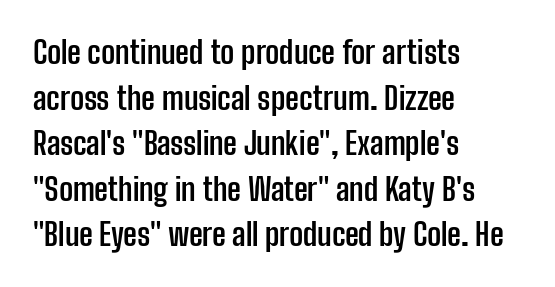
Plenty of ink on the page — the face is bold. The letters advance in unequal steps, a hallmark of proportional type. No word sits above an underline. Observe the ordinary spacing: letters are neighbours, not strangers. The vertical gap from one line to the next is medium. Every stem runs plumb, perpendicular to the baseline.
